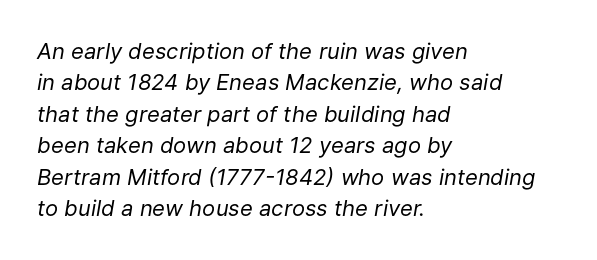
This rendering features lettering with no underline. Is this a heavy cut? Hardly; it is regular or lighter. This block has exactly the height ordinary leading produces. Horizontal alignment here is leftward, the default for most running prose.
